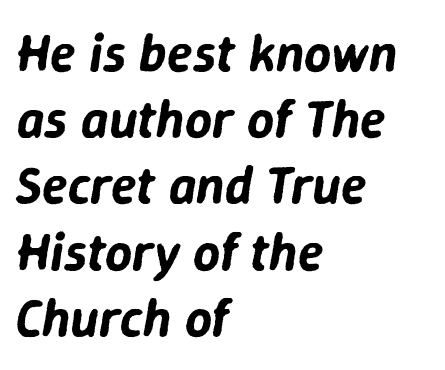
Q: Is the text italic (slanted)? A: Yes, it leans right by about 9 degrees.
Q: Is the text underlined? A: No.
Q: How is the paragraph aligned? A: Left-aligned.
Q: Is the spacing between letters normal or unusually wide? A: Normal.
Q: Is the spacing between lines tight, normal or loose? A: Normal.
Q: Width (condensed, normal, or wide)? A: Normal.
Q: Stroke contrast? A: Low.
Q: x-height? A: Medium.
Q: Monospaced? A: No.
